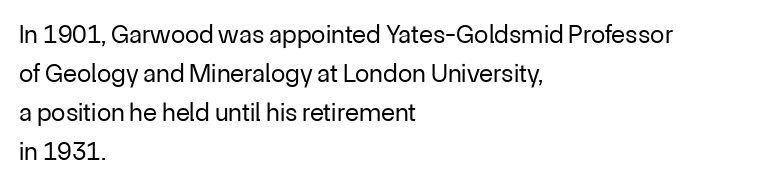
Each new line begins a customary step beneath the previous one. Students, note that the glyphs here touch the page at normal intervals. Letters rest on an invisible, unmarked baseline. Posture: upright roman.
